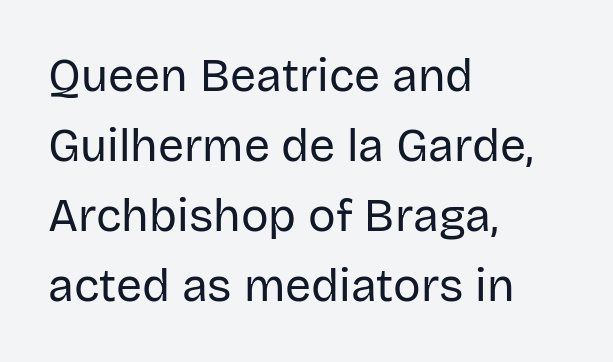
Q: Is the text bold? A: No.
Q: Is the text italic (slanted)? A: No, it is upright.
Q: Is the typeface a serif or a sans-serif typeface? A: Sans-serif.
Q: Is the text underlined? A: No.
Q: How is the paragraph aligned? A: Left-aligned.
Q: Is the spacing between letters normal or unusually wide? A: Normal.
Q: Is the spacing between lines tight, normal or loose? A: Normal.
Q: Width (condensed, normal, or wide)? A: Normal.
Q: Stroke contrast? A: Low.
Q: x-height? A: Large.
Q: Monospaced? A: No.
